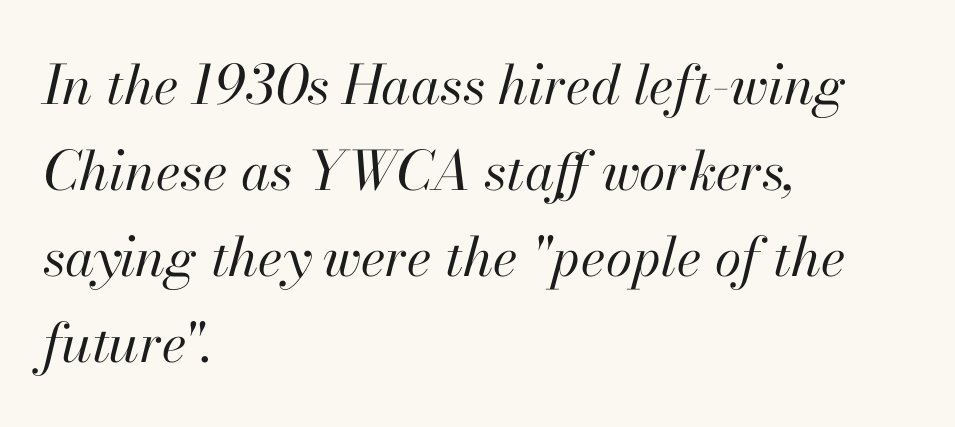
Layout note: lines flush left. The axis of the letterforms is tilted away from vertical. Honestly, there is no underline to notice here at all. Ink coverage per letter is moderate at most.
